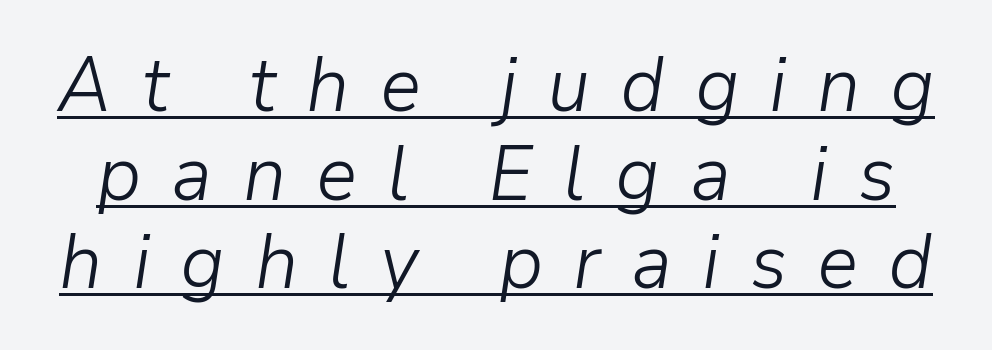
Q: Is the text bold? A: No.
Q: Is the text italic (slanted)? A: Yes, it leans right by about 9 degrees.
Q: Is the text underlined? A: Yes.
Q: Is the spacing between letters normal or unusually wide? A: Unusually wide.
Q: Is the spacing between lines tight, normal or loose? A: Tight.
Q: Width (condensed, normal, or wide)? A: Normal.
Q: Stroke contrast? A: Low.
Q: x-height? A: Medium.
Q: Monospaced? A: No.
